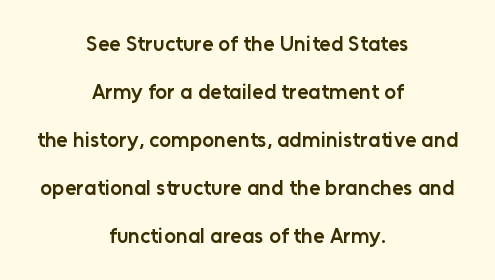
Q: Is the text bold? A: Semi-bold.
Q: Is the text italic (slanted)? A: No, it is upright.
Q: Is the text underlined? A: No.
Q: How is the paragraph aligned? A: Centered.
Q: Is the spacing between letters normal or unusually wide? A: Normal.
Q: Is the spacing between lines tight, normal or loose? A: Loose.
